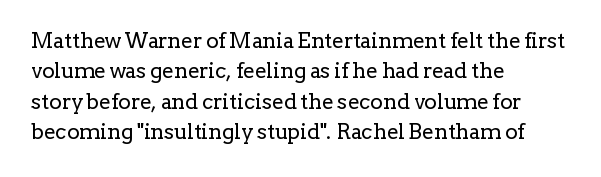
Q: Is the text bold? A: No.
Q: Is the text italic (slanted)? A: No, it is upright.
Q: Is the text underlined? A: No.
Q: How is the paragraph aligned? A: Left-aligned.
Q: Is the spacing between letters normal or unusually wide? A: Normal.
Q: Is the spacing between lines tight, normal or loose? A: Normal.
